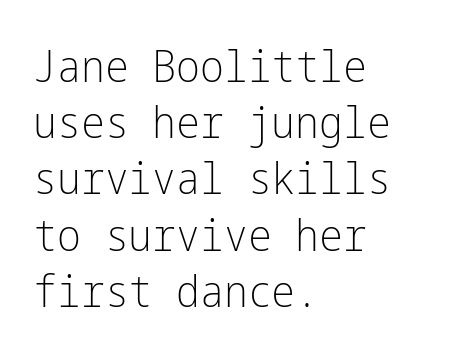
{"serif": "no", "italic": "no", "bold": "no", "weight": "light", "width": "condensed", "stroke_contrast": "low", "x_height": "medium", "underline": "no", "align": "left", "line_spacing": "normal", "line_spacing_ratio": 1.25, "letter_spacing": "normal", "letter_spacing_em": 0.0, "glyph_px": 45}
